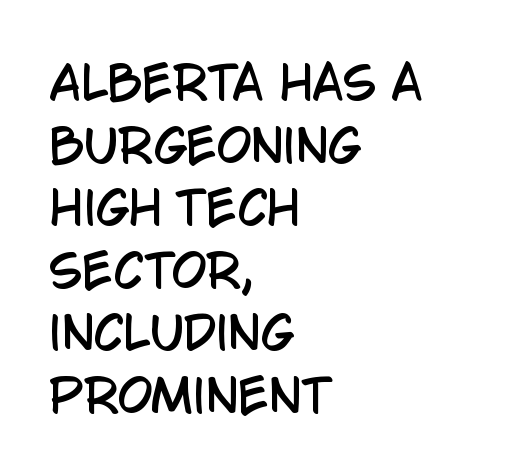
There is no visible air inserted between adjacent glyphs. Rows of type keep a routine distance in the vertical direction. Examine the stroke ends and you'll find no serifs. Think of a printed novel: that variable character pitch is what you see here.
